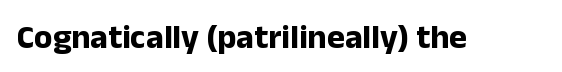
The image shows 34 px bold sans-serif type, upright; set normal letter spacing, not underlined; low stroke contrast and a medium x-height.
